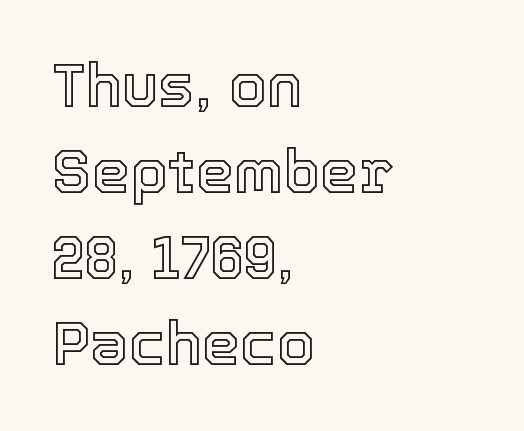
Anything drawn beneath the words? Only blank space. Leading matches the norm, producing a regular column. Character widths vary here, with narrow letters taking less room than wide ones. A typesetter would call this zero additional tracking. Reading down the block, your eye returns to a fixed left position each line.
